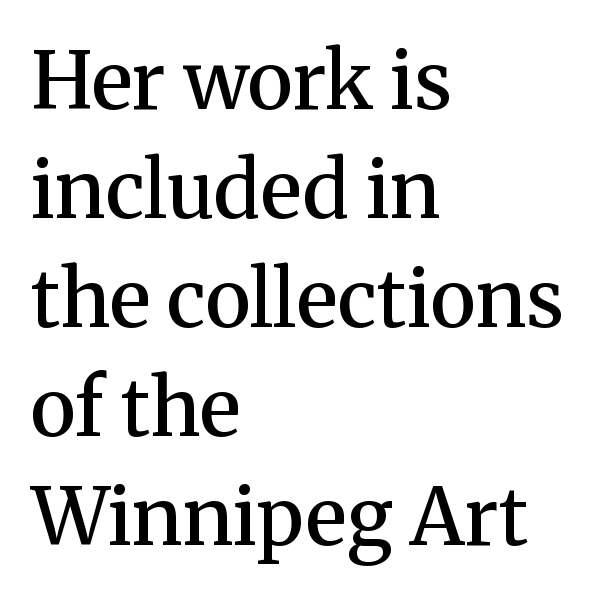
{"serif": "yes", "italic": "no", "bold": "semi", "weight": "semibold", "width": "normal", "stroke_contrast": "medium", "x_height": "medium", "monospaced": "no", "underline": "no", "align": "left", "line_spacing": "normal", "line_spacing_ratio": 1.38, "letter_spacing": "normal", "letter_spacing_em": 0.0, "glyph_px": 79}
